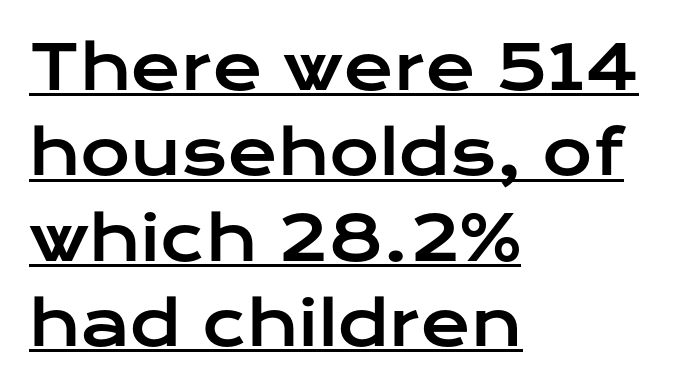
{"serif": "no", "italic": "no", "width": "wide", "stroke_contrast": "low", "x_height": "medium", "monospaced": "no", "underline": "yes", "align": "left", "line_spacing": "normal", "line_spacing_ratio": 1.4, "letter_spacing": "normal", "letter_spacing_em": 0.0, "glyph_px": 61}
